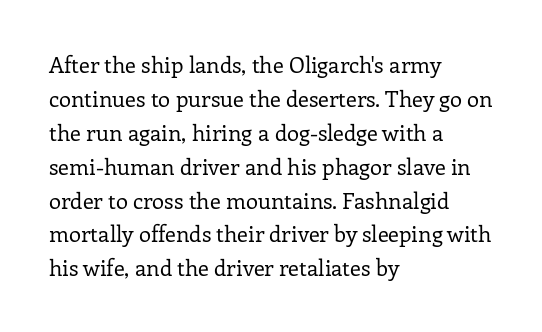
The image shows 22 px text type, upright; set left-aligned, normal line spacing (1.54x), normal letter spacing, not underlined.
